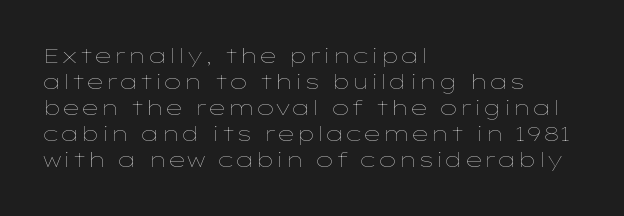
The image shows 21 px text type, upright; set left-aligned, line spacing 1.24x, normal letter spacing, not underlined.
